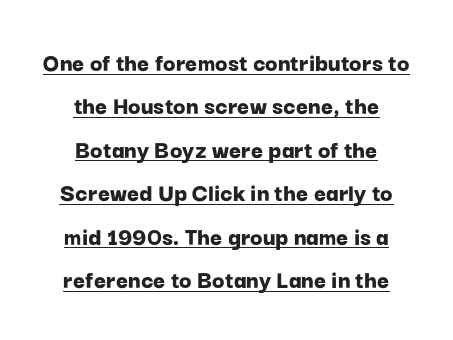
You can see a thin bar hugging the bottom of the glyphs. The lettering holds an erect, upright posture throughout. Regarding leading, the lines here are spaced in the standard way. Does extra space separate the letters? No, they use regular spacing. Bold? Absolutely — the strokes are thick and heavy.
